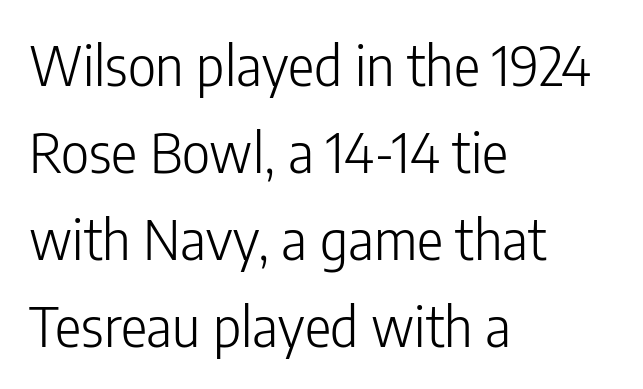
Nobody touched the tracking dial on this one. Quick note: not italic, upright. I'd call this a sans setting — the letters go barefoot. Alignment: flush left. The lines sit at an ordinary, default distance from one another. The face looks like a standard text weight, possibly lighter.
